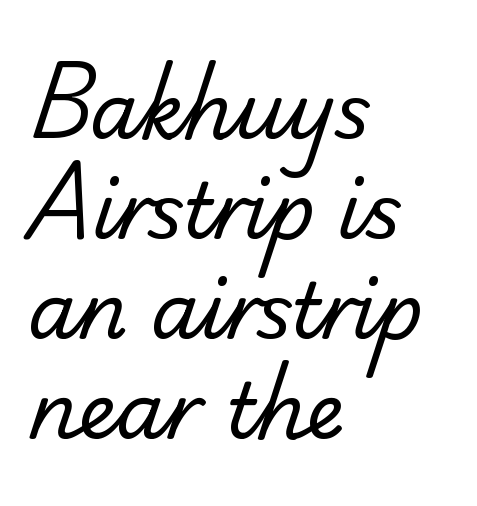
The image shows 77 px regular-weight sans-serif type; set left-aligned, normal line spacing (1.3x), normal letter spacing, not underlined; low stroke contrast and a small x-height.
